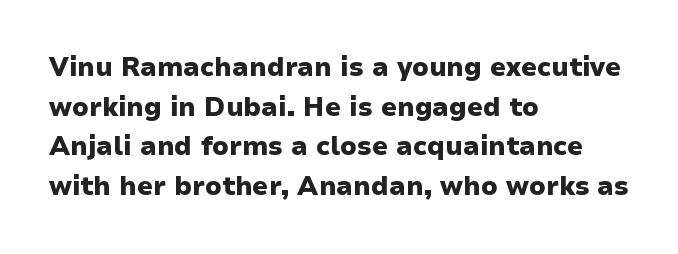
{"italic": "no", "bold": "yes", "underline": "no", "align": "left", "line_spacing": "normal", "line_spacing_ratio": 1.52, "letter_spacing": "normal", "letter_spacing_em": 0.0, "glyph_px": 26}
